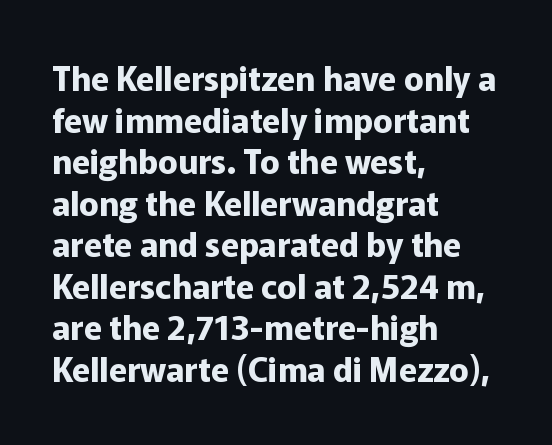
The image shows 33 px bold sans-serif type, upright; set left-aligned, normal line spacing (1.26x), normal letter spacing, not underlined; low stroke contrast and a medium x-height.
